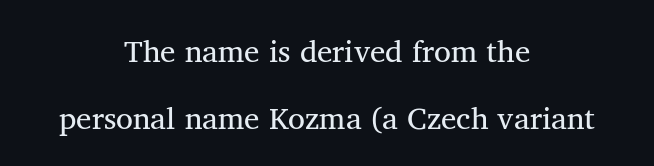
The image shows 31 px regular-weight serif type, upright; set centered, loose line spacing (2.16x), normal letter spacing, not underlined; medium stroke contrast and a medium x-height.
